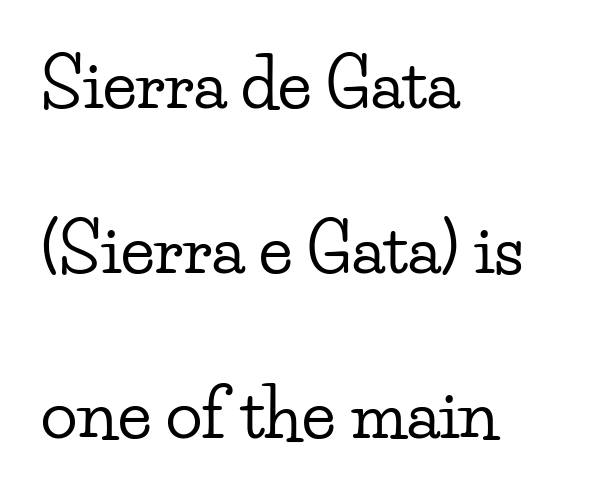
Lines of text with bare space underneath. Quick note: interline space is abundant. The lettering stays uniformly vertical, giving the passage a roman look. The typesetter chose a ragged-right arrangement here.
